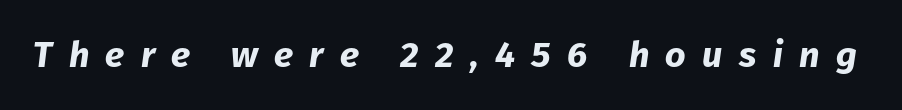
The image shows 36 px bold type, italic (leaning right); set unusually wide letter spacing (+0.45 em), not underlined; low stroke contrast and a medium x-height.
